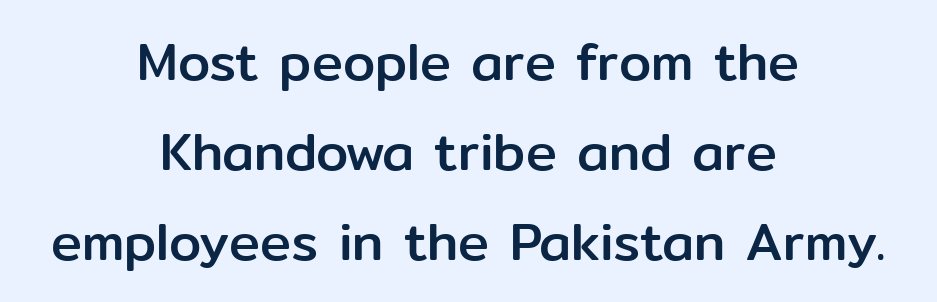
The image shows 52 px sans-serif type, upright; set centered, line spacing 1.73x, normal letter spacing, not underlined; low stroke contrast and a medium x-height.
